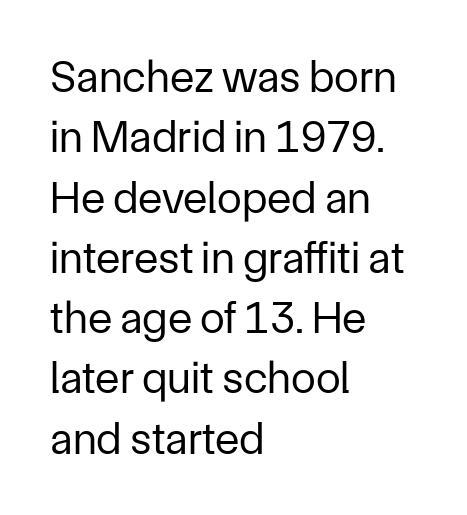
Underlining? Definitely not there. Stems and bowls with no extra thickness — not bold. Is the letter spacing exaggerated? No — it looks like the ordinary default. Type style note: lacks serifs. Horizontally, the lines are justified to the leading edge only.
